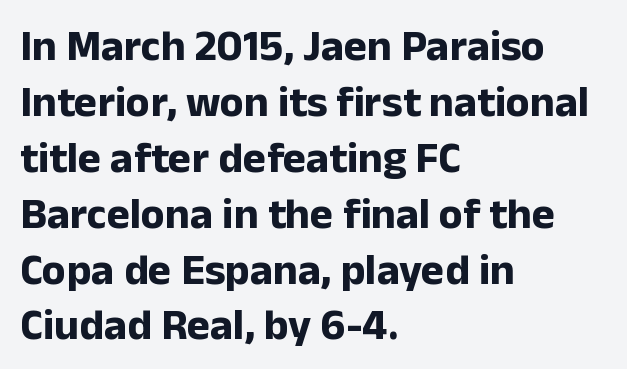
The image shows 44 px bold sans-serif type, upright; set left-aligned, normal line spacing (1.27x), normal letter spacing, not underlined; low stroke contrast and a medium x-height.
